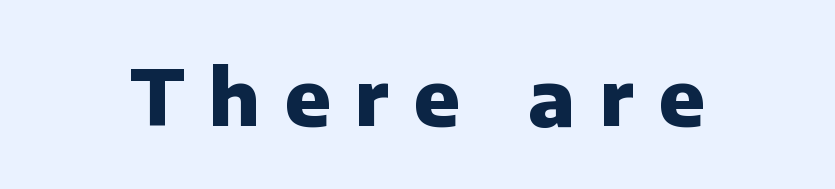
The image shows 77 px heavy sans-serif type, upright; set unusually wide letter spacing (+0.31 em), not underlined; low stroke contrast and a medium x-height.
